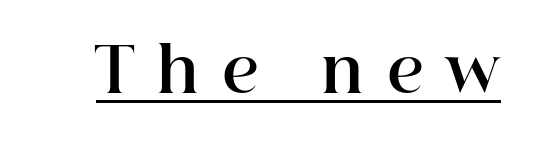
{"serif": "yes", "italic": "no", "bold": "yes", "weight": "bold", "width": "normal", "stroke_contrast": "high", "x_height": "medium", "monospaced": "no", "underline": "yes", "letter_spacing": "wide", "letter_spacing_em": 0.38, "glyph_px": 62}
